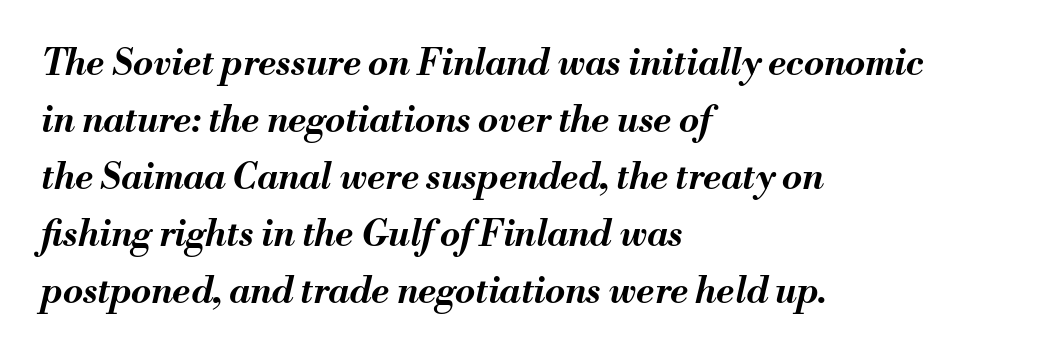
The image shows 36 px bold type, italic (leaning right); set left-aligned, normal line spacing (1.58x), normal letter spacing, not underlined; medium stroke contrast and a small x-height.
